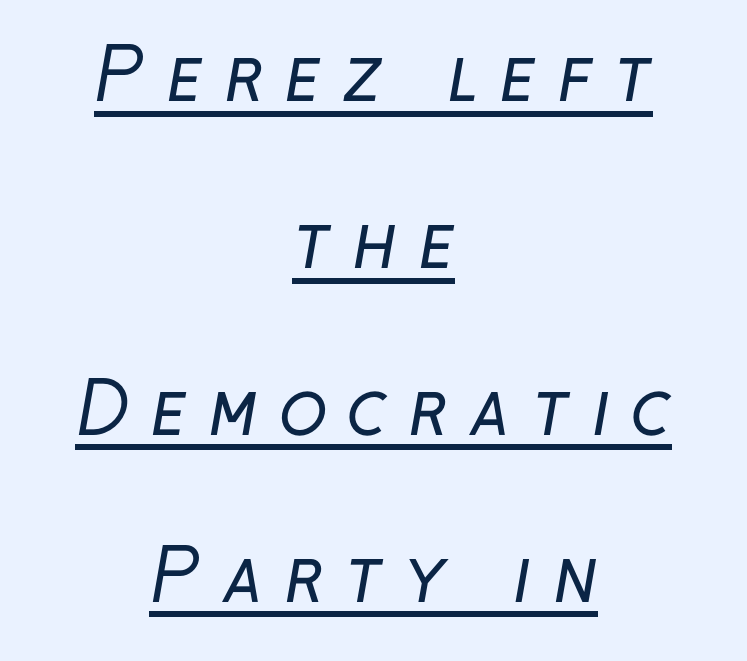
{"serif": "no", "bold": "no", "weight": "regular", "width": "normal", "stroke_contrast": "low", "x_height": "medium", "monospaced": "no", "underline": "yes", "align": "center", "line_spacing": "loose", "line_spacing_ratio": 2.35, "letter_spacing": "wide", "letter_spacing_em": 0.3, "glyph_px": 71}
